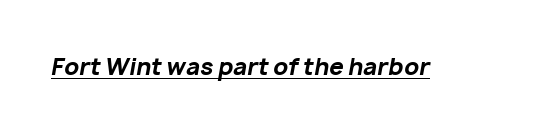
Nobody touched the tracking dial on this one. Honestly, the underline is the first thing you notice here. Posture: slanted. Thick stems and heavy bowls — unmistakably bold.
